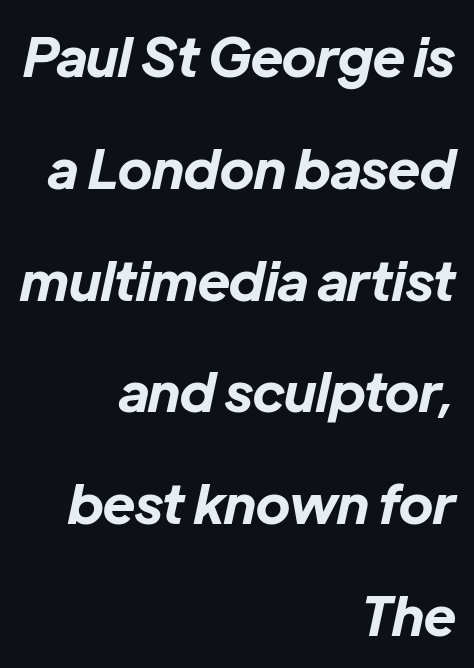
Italic? Definitely — the glyphs are oblique. Does the weight exceed regular? Yes, all the way to bold. These lines are rendered in a variable-pitch font. A student would call this right alignment; a typographer would say flush right, rag left.
